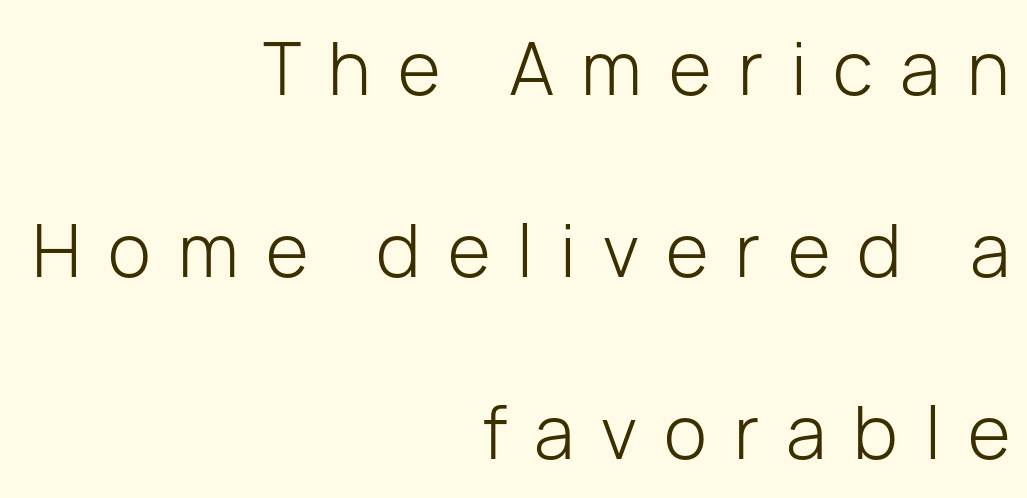
Vertical stems look standard width or narrower in stroke. These lines are rendered in a variable-pitch font. Font category for this specimen: sans-serif. Notice how the passage keeps a crisp vertical edge on the right only. Letters rest on an invisible, unmarked baseline. Short note: letters widely spaced.
